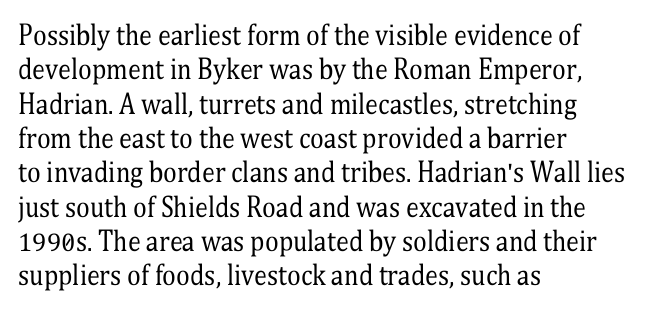
The image shows 26 px text type, upright; set left-aligned, normal line spacing (1.32x), normal letter spacing, not underlined.
